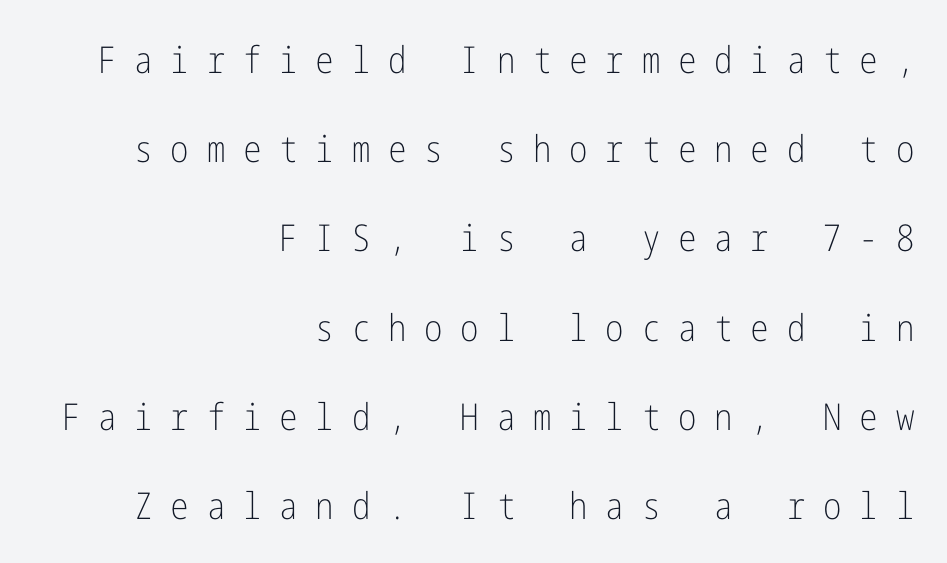
{"serif": "no", "italic": "no", "bold": "no", "weight": "light", "width": "condensed", "stroke_contrast": "low", "x_height": "medium", "underline": "no", "align": "right", "line_spacing": "loose", "line_spacing_ratio": 2.41, "letter_spacing": "wide", "letter_spacing_em": 0.48, "glyph_px": 37}
